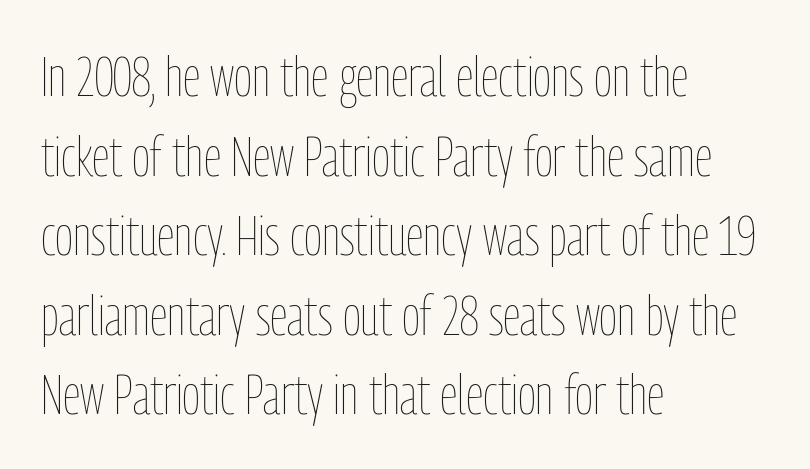
{"italic": "no", "bold": "no", "weight": "thin", "width": "condensed", "stroke_contrast": "low", "x_height": "medium", "monospaced": "no", "underline": "no", "align": "left", "line_spacing": "normal", "line_spacing_ratio": 1.42, "letter_spacing": "normal", "letter_spacing_em": 0.0, "glyph_px": 56}
